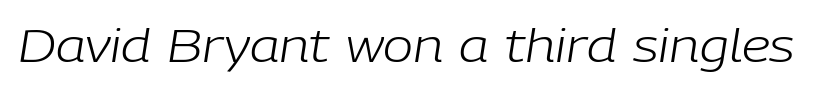
Q: Is the text bold? A: No.
Q: Is the text italic (slanted)? A: Yes, it leans right by about 9 degrees.
Q: Is the text underlined? A: No.
Q: Is the spacing between letters normal or unusually wide? A: Normal.
Q: Width (condensed, normal, or wide)? A: Normal.
Q: Stroke contrast? A: Low.
Q: x-height? A: Medium.
Q: Monospaced? A: No.
